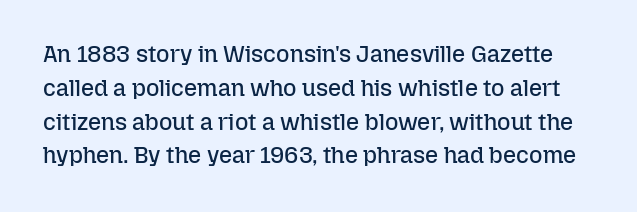
{"italic": "no", "bold": "no", "underline": "no", "line_spacing": "normal", "line_spacing_ratio": 1.47, "letter_spacing": "normal", "letter_spacing_em": 0.0, "glyph_px": 23}
